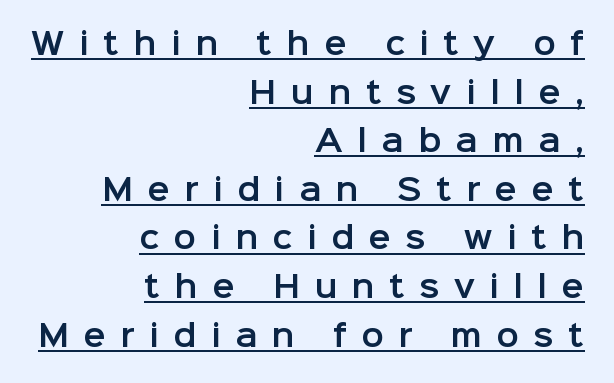
Q: Is the text italic (slanted)? A: No, it is upright.
Q: Is the typeface a serif or a sans-serif typeface? A: Sans-serif.
Q: Is the text underlined? A: Yes.
Q: How is the paragraph aligned? A: Right-aligned.
Q: Is the spacing between letters normal or unusually wide? A: Unusually wide.
Q: Is the spacing between lines tight, normal or loose? A: Normal.
Q: Width (condensed, normal, or wide)? A: Normal.
Q: Stroke contrast? A: Low.
Q: x-height? A: Medium.
Q: Monospaced? A: No.
